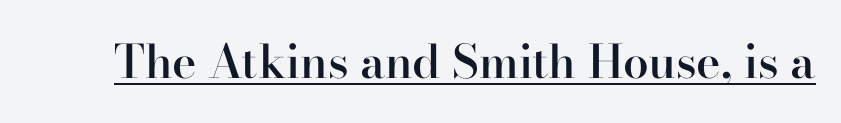
Emphasis is given by a line drawn under the lettering. Are there feet on the stems? There are — it's a serif. Default kerning and tracking; the words read as compact shapes. The letters are semibold — heavier than regular but short of a full bold.
